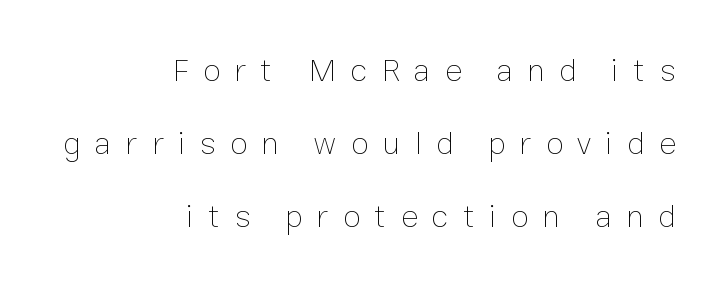
Loosely led — the rows are spread out. No letter is thick-stroked: the sample isn't bold. Nobody drew a line under any word here. The passage shown has open, widely tracked lettering throughout. Each letter keeps its own natural width here, so spacing adapts to shape.
